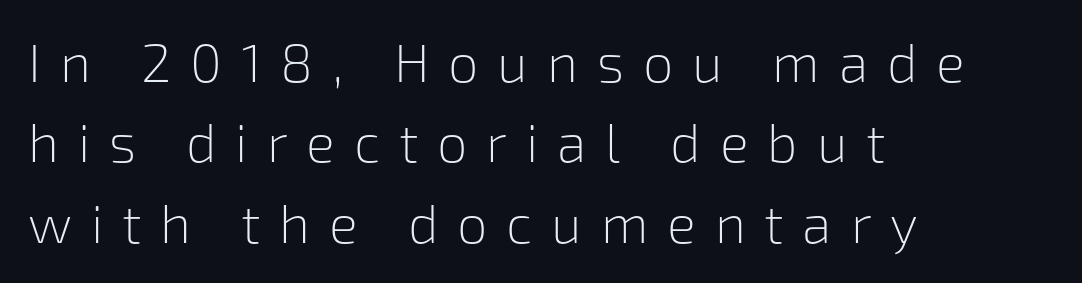
The image shows 54 px light sans-serif type, upright; set left-aligned, normal line spacing (1.49x), unusually wide letter spacing (+0.35 em), not underlined; low stroke contrast and a medium x-height.
